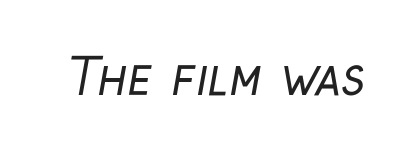
Q: Is the text bold? A: No.
Q: Is the typeface a serif or a sans-serif typeface? A: Sans-serif.
Q: Is the text underlined? A: No.
Q: Is the spacing between letters normal or unusually wide? A: Normal.
Q: Width (condensed, normal, or wide)? A: Condensed.
Q: Stroke contrast? A: Low.
Q: x-height? A: Medium.
Q: Monospaced? A: No.
